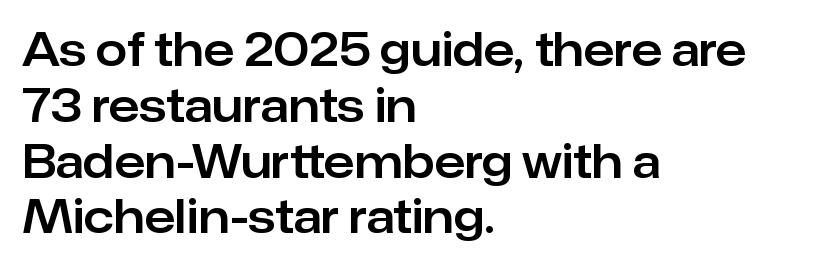
Q: Is the text italic (slanted)? A: No, it is upright.
Q: Is the typeface a serif or a sans-serif typeface? A: Sans-serif.
Q: Is the text underlined? A: No.
Q: How is the paragraph aligned? A: Left-aligned.
Q: Is the spacing between letters normal or unusually wide? A: Normal.
Q: Width (condensed, normal, or wide)? A: Normal.
Q: Stroke contrast? A: Low.
Q: x-height? A: Medium.
Q: Monospaced? A: No.
